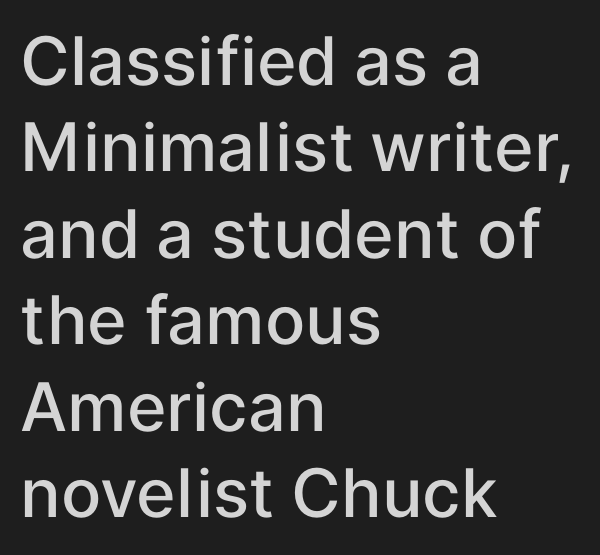
{"serif": "no", "italic": "no", "bold": "semi", "weight": "semibold", "width": "normal", "stroke_contrast": "low", "x_height": "medium", "monospaced": "no", "underline": "no", "align": "left", "line_spacing": "normal", "line_spacing_ratio": 1.29, "letter_spacing": "normal", "letter_spacing_em": 0.0, "glyph_px": 67}
